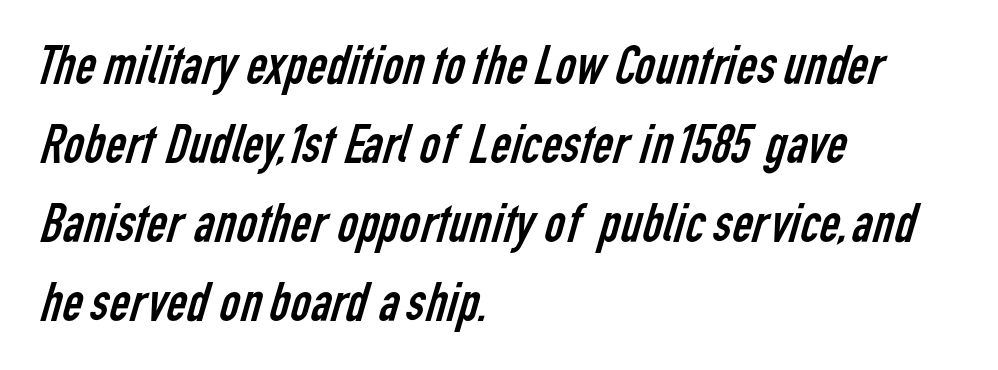
Q: Is the text bold? A: No.
Q: Is the typeface a serif or a sans-serif typeface? A: Sans-serif.
Q: Is the text underlined? A: No.
Q: How is the paragraph aligned? A: Left-aligned.
Q: Is the spacing between letters normal or unusually wide? A: Normal.
Q: Is the spacing between lines tight, normal or loose? A: Normal.
Q: Width (condensed, normal, or wide)? A: Condensed.
Q: Stroke contrast? A: Low.
Q: x-height? A: Medium.
Q: Monospaced? A: No.
